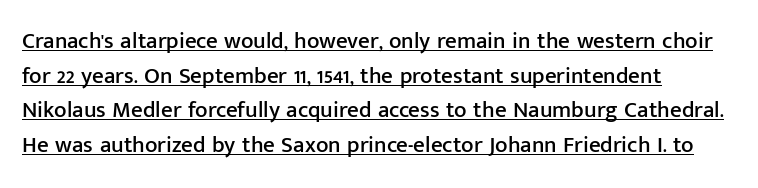
{"italic": "no", "underline": "yes", "align": "left", "line_spacing": "normal", "line_spacing_ratio": 1.51, "letter_spacing": "normal", "letter_spacing_em": 0.0, "glyph_px": 23}
